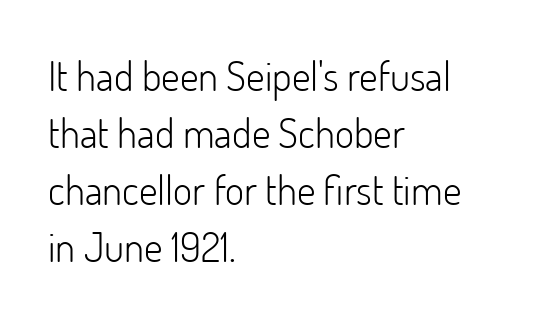
I'd call this a sans setting — the letters go barefoot. Summary of weight: not heavy and not bold. The foot of each line stays bare and open. A roman cut, with each character standing at attention.
